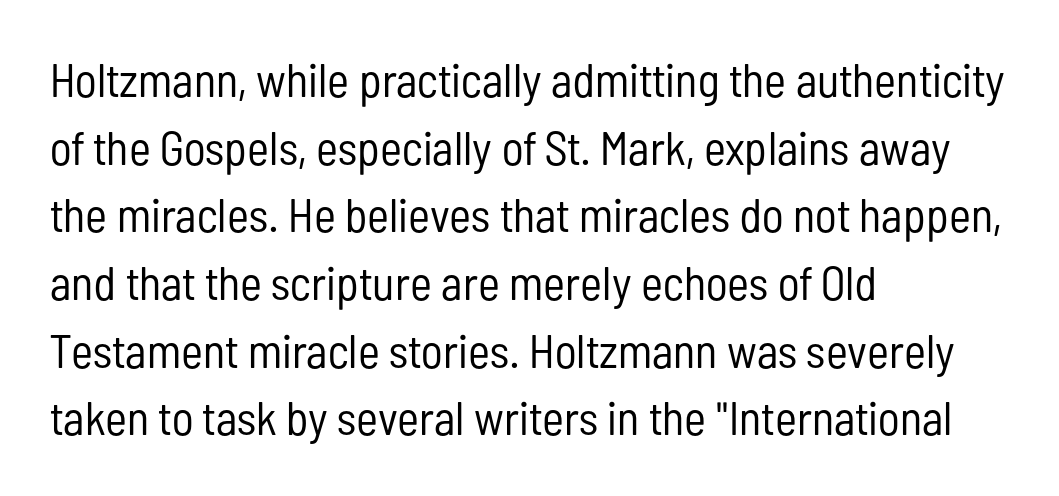
Q: Is the text bold? A: No.
Q: Is the text italic (slanted)? A: No, it is upright.
Q: Is the typeface a serif or a sans-serif typeface? A: Sans-serif.
Q: Is the text underlined? A: No.
Q: How is the paragraph aligned? A: Left-aligned.
Q: Is the spacing between letters normal or unusually wide? A: Normal.
Q: Is the spacing between lines tight, normal or loose? A: Normal.
Q: Width (condensed, normal, or wide)? A: Condensed.
Q: Stroke contrast? A: Low.
Q: x-height? A: Medium.
Q: Monospaced? A: No.
